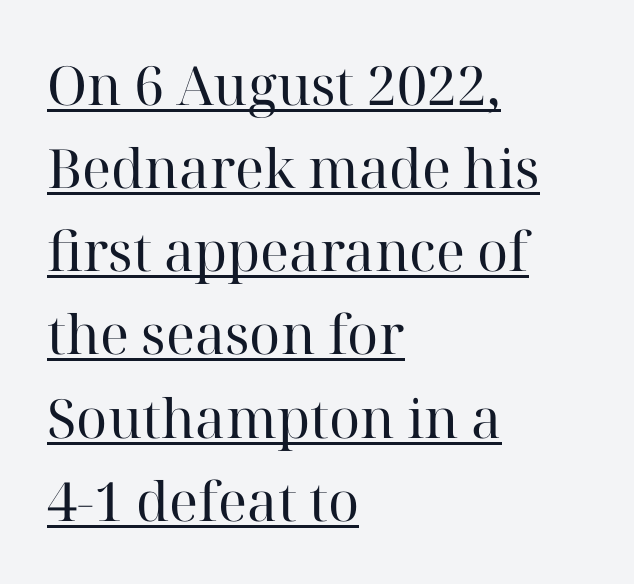
{"serif": "yes", "italic": "no", "bold": "no", "weight": "regular", "width": "normal", "stroke_contrast": "high", "x_height": "medium", "monospaced": "no", "underline": "yes", "align": "left", "line_spacing": "normal", "line_spacing_ratio": 1.54, "letter_spacing": "normal", "letter_spacing_em": 0.0, "glyph_px": 54}
